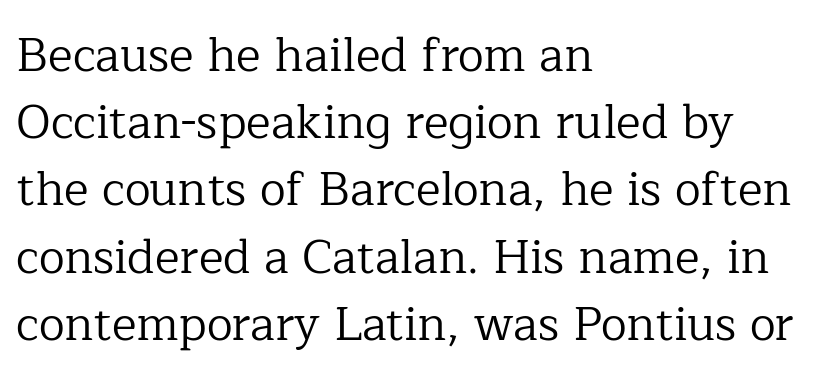
{"serif": "yes", "italic": "no", "bold": "no", "weight": "regular", "width": "normal", "stroke_contrast": "low", "x_height": "medium", "monospaced": "no", "underline": "no", "align": "left", "line_spacing": "normal", "line_spacing_ratio": 1.43, "letter_spacing": "normal", "letter_spacing_em": 0.0, "glyph_px": 47}
